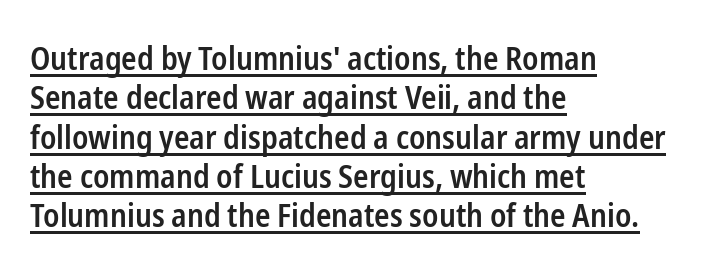
The letters advance in unequal steps, a hallmark of proportional type. The sample's only ornament is a line tracing under the words. What kind of face is this? One without serifs — a sans. Reading down the block, your eye returns to a fixed left position each line. Strokes here are thickened, but only to semibold level.
